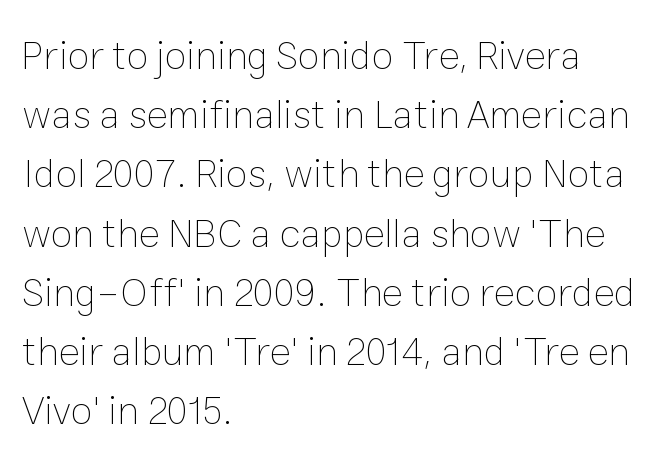
The image shows 40 px thin type, upright; set left-aligned, normal line spacing (1.48x), normal letter spacing, not underlined; low stroke contrast and a medium x-height.
